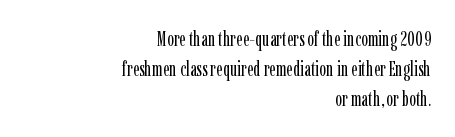
A flush-right, rag-left setting is used for this passage. Designer's note — italics off, roman on. Words float on clear page, feet unadorned. What stands out about the letter spacing? Nothing — it is the standard amount. The letterforms sit at book weight or below.
